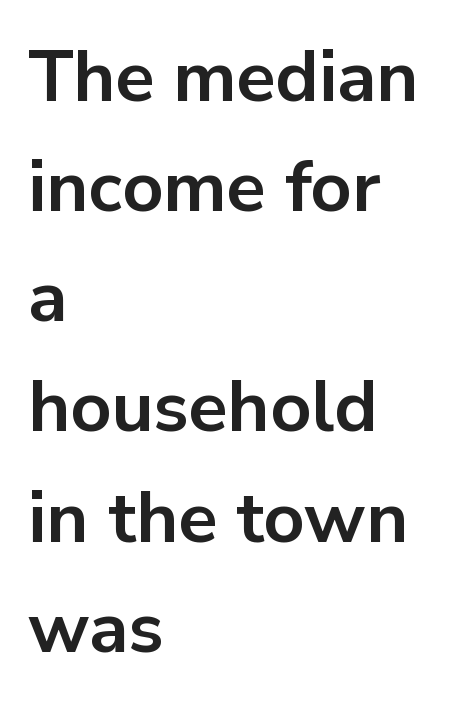
{"serif": "no", "italic": "no", "bold": "yes", "weight": "bold", "width": "normal", "stroke_contrast": "low", "x_height": "medium", "monospaced": "no", "underline": "no", "align": "left", "line_spacing": "normal", "line_spacing_ratio": 1.53, "letter_spacing": "normal", "letter_spacing_em": 0.0, "glyph_px": 72}
